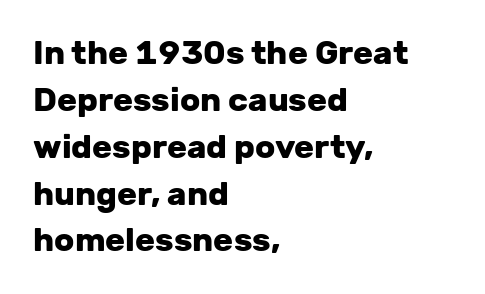
The image shows 33 px heavy sans-serif type, upright; set left-aligned, normal line spacing (1.42x), normal letter spacing, not underlined; low stroke contrast and a medium x-height.
